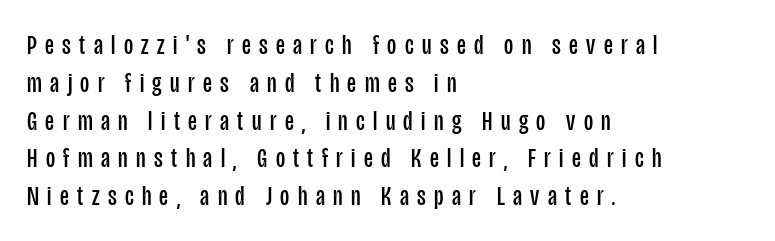
The image shows 28 px regular-weight, condensed sans-serif type, upright; set left-aligned, normal line spacing (1.35x), unusually wide letter spacing (+0.3 em), not underlined; low stroke contrast and a large x-height.
